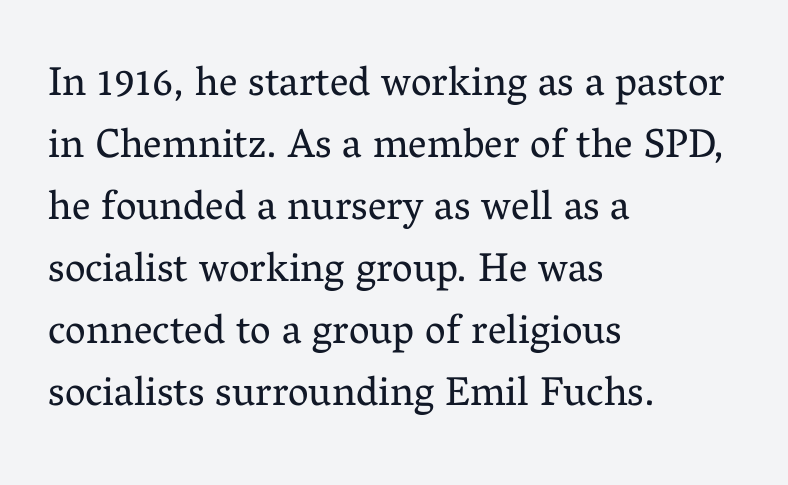
{"serif": "yes", "italic": "no", "bold": "no", "weight": "regular", "width": "normal", "stroke_contrast": "medium", "x_height": "medium", "monospaced": "no", "underline": "no", "align": "left", "line_spacing": "normal", "line_spacing_ratio": 1.51, "letter_spacing": "normal", "letter_spacing_em": 0.0, "glyph_px": 41}
